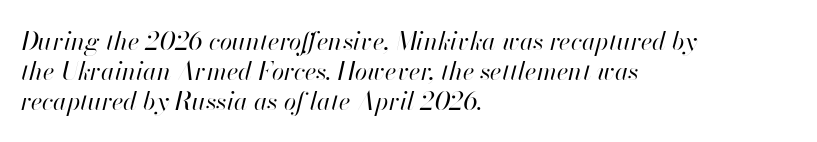
Q: Is the text bold? A: No.
Q: Is the text italic (slanted)? A: Yes, it leans right by about 13 degrees.
Q: Is the text underlined? A: No.
Q: How is the paragraph aligned? A: Left-aligned.
Q: Is the spacing between letters normal or unusually wide? A: Normal.
